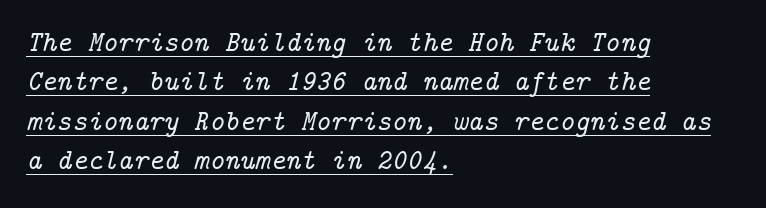
The image shows 29 px serif type, italic (leaning right); set left-aligned, normal line spacing (1.36x), normal letter spacing, underlined; low stroke contrast and a medium x-height.
